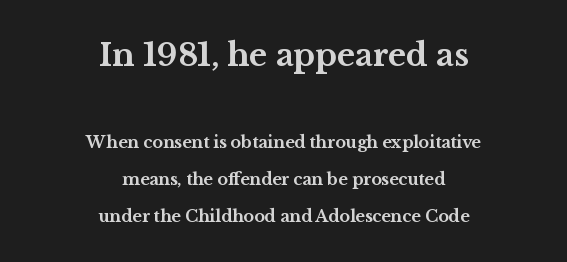
Vertical spacing — loose. This layout puts the oversized block above and the modest block below. Font category for this specimen: serif. The strip under each line holds only bare page. Typesetter's note: full bold, strokes at maximum text heaviness.
